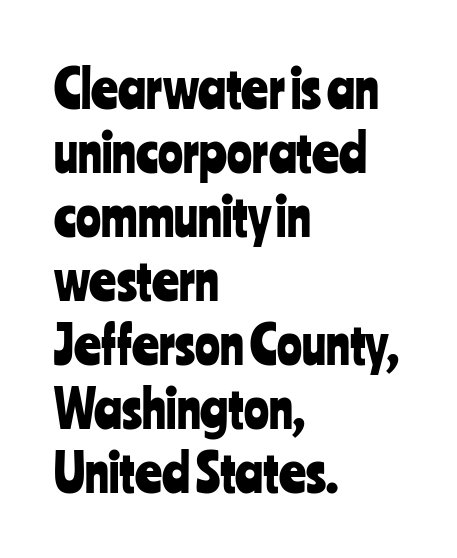
{"serif": "no", "italic": "no", "width": "condensed", "stroke_contrast": "low", "x_height": "medium", "monospaced": "no", "underline": "no", "align": "left", "line_spacing_ratio": 1.23, "letter_spacing": "normal", "letter_spacing_em": 0.0, "glyph_px": 52}
